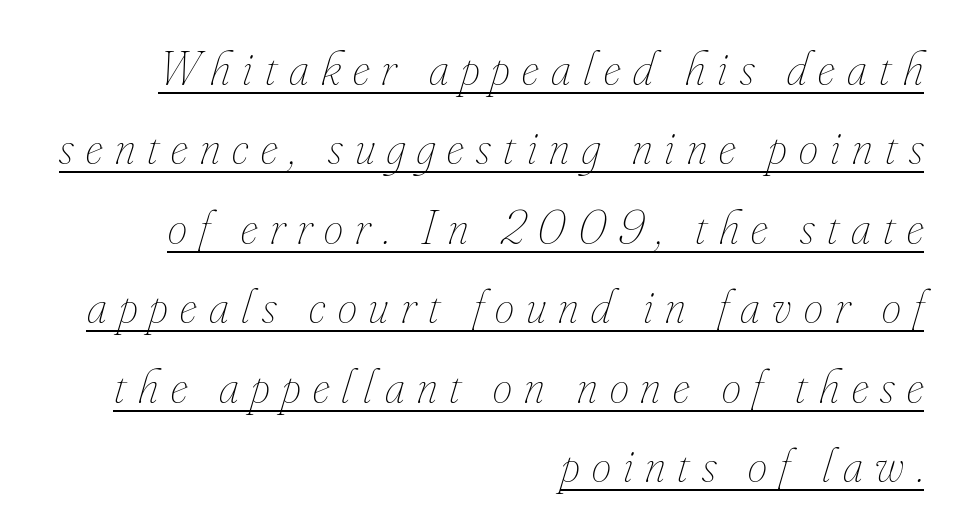
{"italic": "yes", "lean": "right", "slant_degrees": 16, "bold": "no", "weight": "thin", "width": "condensed", "stroke_contrast": "low", "x_height": "small", "monospaced": "no", "underline": "yes", "align": "right", "line_spacing": "normal", "line_spacing_ratio": 1.62, "letter_spacing": "wide", "letter_spacing_em": 0.25, "glyph_px": 49}
